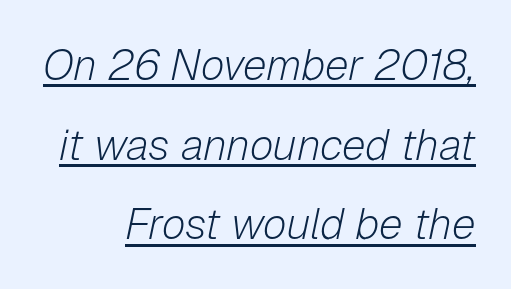
Italic? Definitely — the glyphs are oblique. One-word summary of the alignment: right. The passage shown has conventional tracking throughout. These characters rest on top of a visible drawn line.
